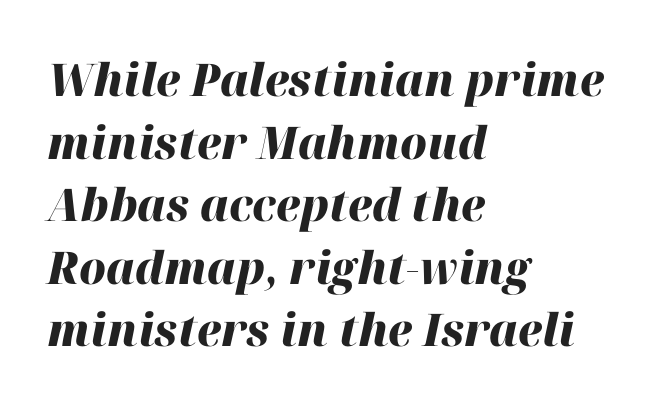
The glyphs have the mass of a bold cut. The letterforms sit shoulder to shoulder at normal distance. Horizontal bands of white between lines are of average thickness. The strip under each line holds only bare page.
